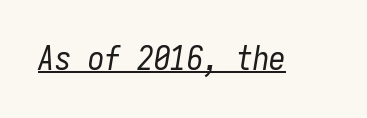
{"italic": "yes", "lean": "right", "slant_degrees": 9, "bold": "no", "weight": "regular", "width": "condensed", "stroke_contrast": "low", "x_height": "medium", "monospaced": "yes", "underline": "yes", "letter_spacing": "normal", "letter_spacing_em": 0.0, "glyph_px": 33}
